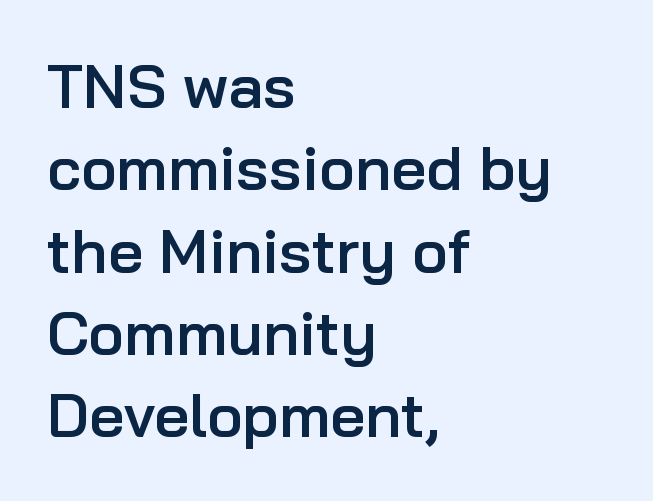
{"serif": "no", "italic": "no", "bold": "semi", "weight": "semibold", "width": "normal", "stroke_contrast": "low", "x_height": "medium", "monospaced": "no", "underline": "no", "align": "left", "line_spacing": "normal", "line_spacing_ratio": 1.35, "letter_spacing": "normal", "letter_spacing_em": 0.0, "glyph_px": 61}
